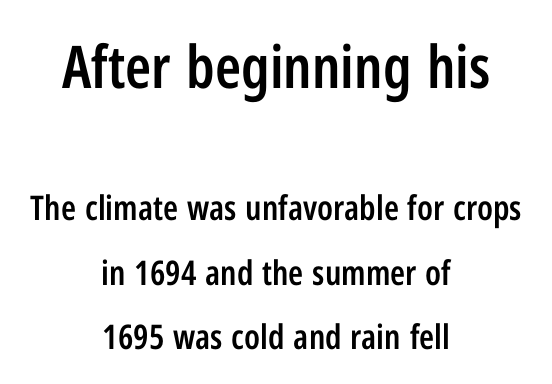
{"serif": "no", "italic": "no", "bold": "semi", "weight": "semibold", "width": "condensed", "stroke_contrast": "low", "x_height": "medium", "monospaced": "no", "underline": "no", "align": "center", "line_spacing": "loose", "line_spacing_ratio": 1.9, "letter_spacing": "normal", "letter_spacing_em": 0.0, "larger_block": "first", "size_ratio": 1.74, "glyph_px": 59}
